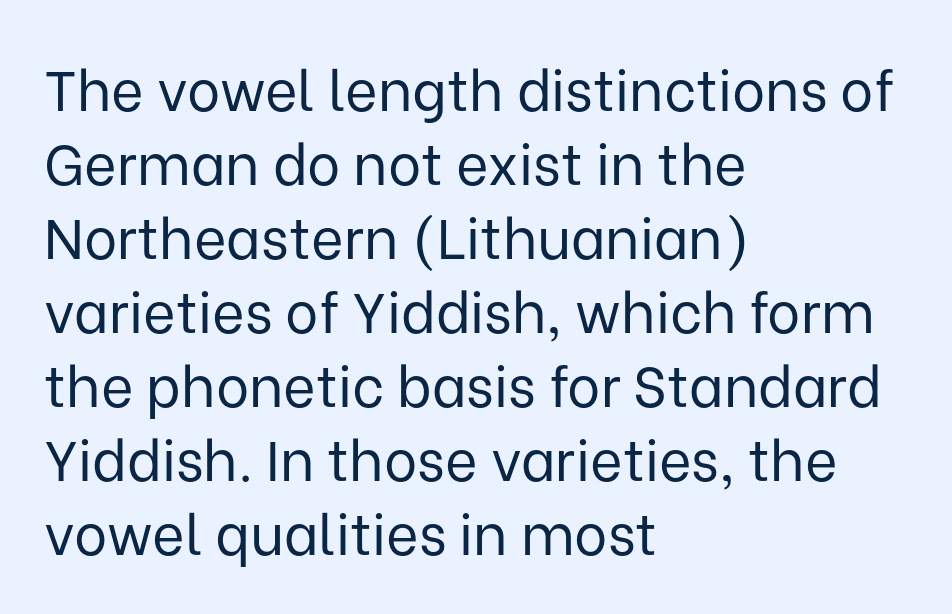
{"serif": "no", "italic": "no", "bold": "no", "weight": "regular", "width": "normal", "stroke_contrast": "low", "x_height": "medium", "monospaced": "no", "underline": "no", "align": "left", "line_spacing": "normal", "line_spacing_ratio": 1.32, "letter_spacing": "normal", "letter_spacing_em": 0.0, "glyph_px": 56}
